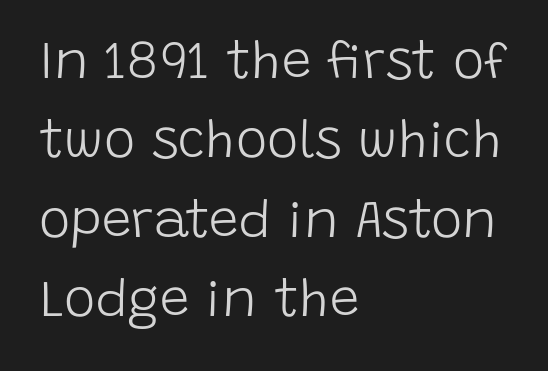
The image shows 53 px light sans-serif type, upright; set left-aligned, normal line spacing (1.5x), normal letter spacing, not underlined; low stroke contrast and a large x-height.
